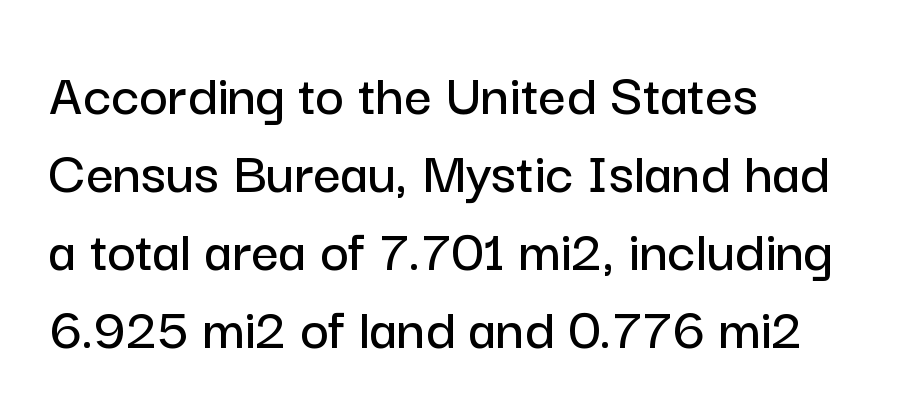
Q: Is the text italic (slanted)? A: No, it is upright.
Q: Is the typeface a serif or a sans-serif typeface? A: Sans-serif.
Q: Is the text underlined? A: No.
Q: How is the paragraph aligned? A: Left-aligned.
Q: Is the spacing between letters normal or unusually wide? A: Normal.
Q: Is the spacing between lines tight, normal or loose? A: Normal.
Q: Width (condensed, normal, or wide)? A: Normal.
Q: Stroke contrast? A: Low.
Q: x-height? A: Medium.
Q: Monospaced? A: No.
